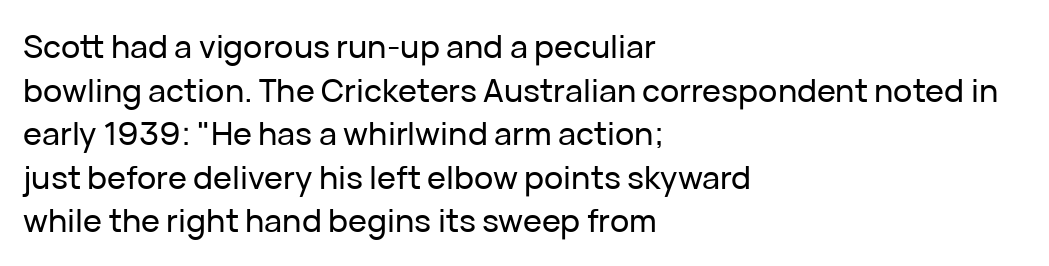
{"serif": "no", "italic": "no", "width": "normal", "stroke_contrast": "low", "x_height": "medium", "monospaced": "no", "underline": "no", "align": "left", "line_spacing": "normal", "line_spacing_ratio": 1.36, "letter_spacing": "normal", "letter_spacing_em": 0.0, "glyph_px": 32}
